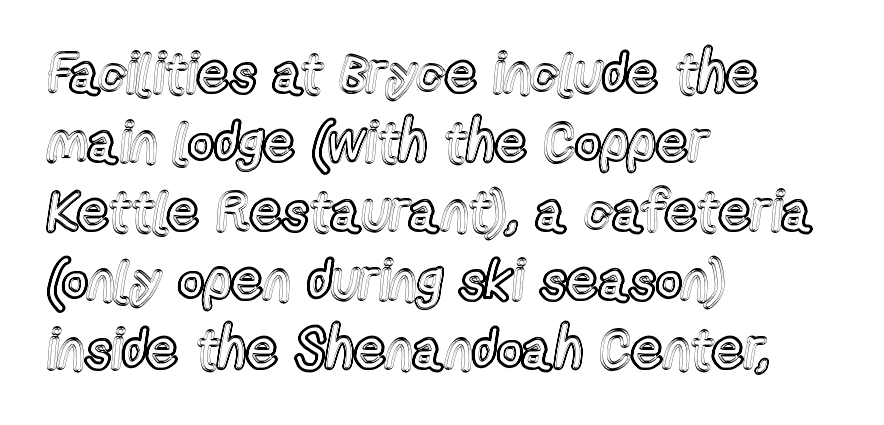
The image shows 56 px condensed type; set left-aligned, line spacing 1.23x, normal letter spacing, not underlined; a medium x-height.
